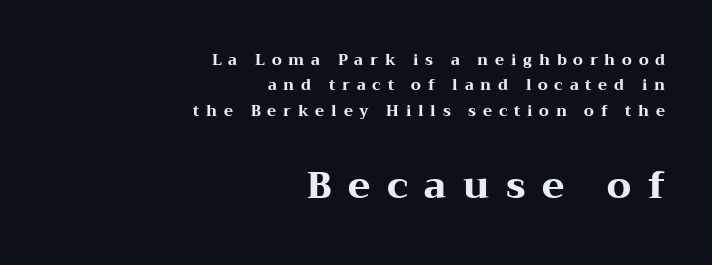
{"serif": "yes", "italic": "no", "bold": "yes", "weight": "heavy", "width": "wide", "stroke_contrast": "medium", "x_height": "medium", "monospaced": "no", "underline": "no", "align": "right", "line_spacing": "normal", "line_spacing_ratio": 1.69, "letter_spacing": "wide", "letter_spacing_em": 0.45, "larger_block": "second", "size_ratio": 2.47, "glyph_px": 37}
